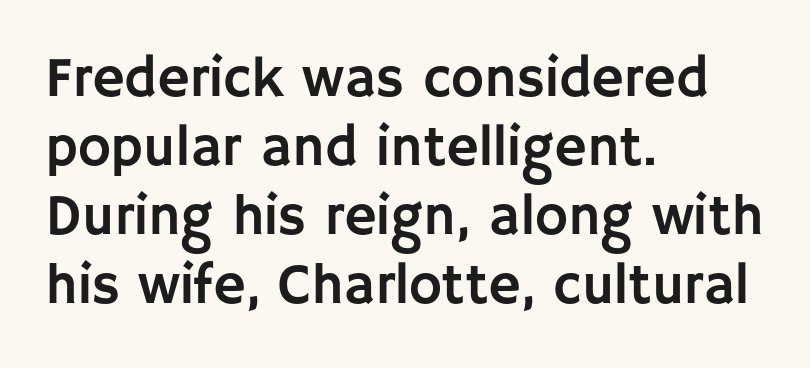
The passage shown is typeset with a sans-serif family. Each letter keeps its own natural width here, so spacing adapts to shape. Caption: standard tracking, unaltered. The zone under the glyphs is completely vacant. A student would call this left alignment; a typographer would say flush left, rag right.
